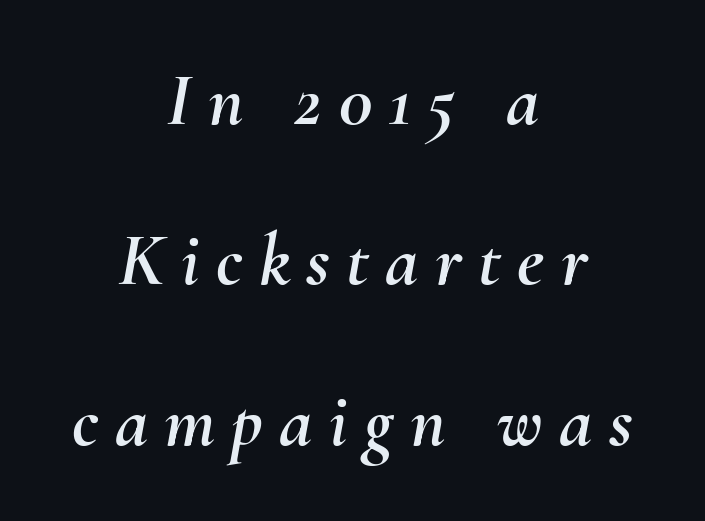
{"italic": "yes", "lean": "right", "slant_degrees": 10, "width": "normal", "stroke_contrast": "medium", "x_height": "small", "monospaced": "no", "underline": "no", "align": "center", "line_spacing": "loose", "line_spacing_ratio": 2.14, "letter_spacing": "wide", "letter_spacing_em": 0.22, "glyph_px": 75}
